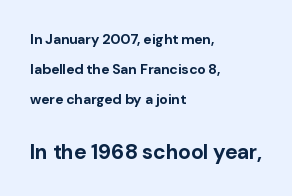
Q: Is the text bold? A: Yes.
Q: Is the text italic (slanted)? A: No, it is upright.
Q: Is the text underlined? A: No.
Q: How is the paragraph aligned? A: Left-aligned.
Q: Is the spacing between letters normal or unusually wide? A: Normal.
Q: Is the spacing between lines tight, normal or loose? A: Loose.
Q: Which block of text is set in a larger size, the first (top) or the second (bottom)? A: The second (bottom) one.
